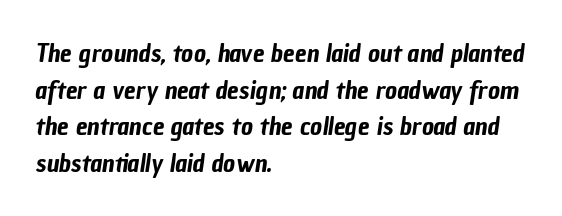
Tracking here is standard; glyphs follow each other at the usual distance. Line spacing here is normal. A bare baseline throughout the passage. Compared with a centered layout, this one pins lines to the left instead.
